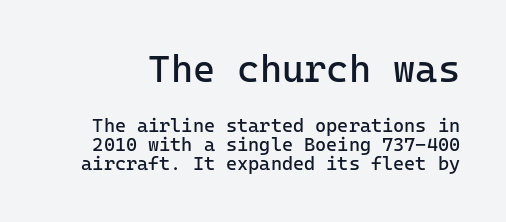
{"serif": "no", "italic": "no", "bold": "no", "weight": "regular", "width": "normal", "stroke_contrast": "low", "x_height": "medium", "monospaced": "yes", "underline": "no", "line_spacing": "tight", "line_spacing_ratio": 1.0, "letter_spacing": "normal", "letter_spacing_em": 0.0, "larger_block": "first", "size_ratio": 2.0, "glyph_px": 38}
